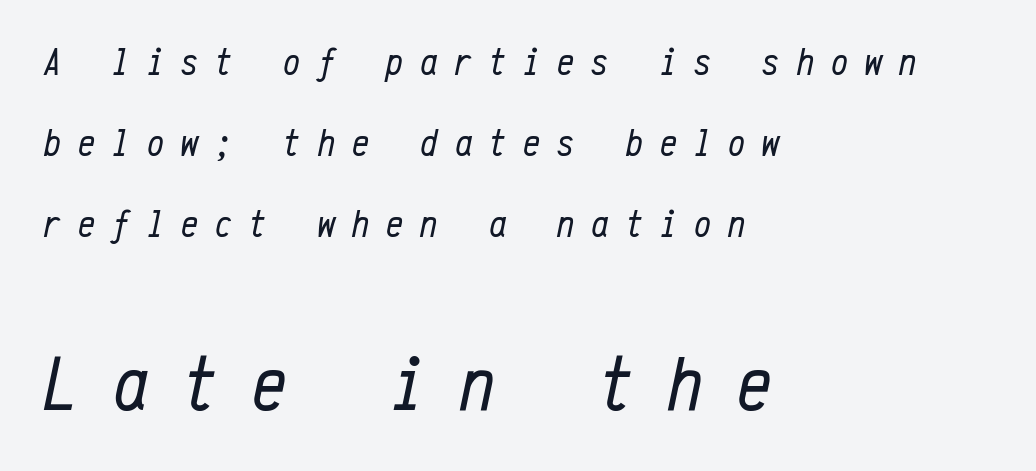
Style check: oblique. Horizontal bands of white between lines are thick stripes. Casual observation: everything's shoved over to the left. This sample has the even, mechanical cadence of fixed-width lettering.
